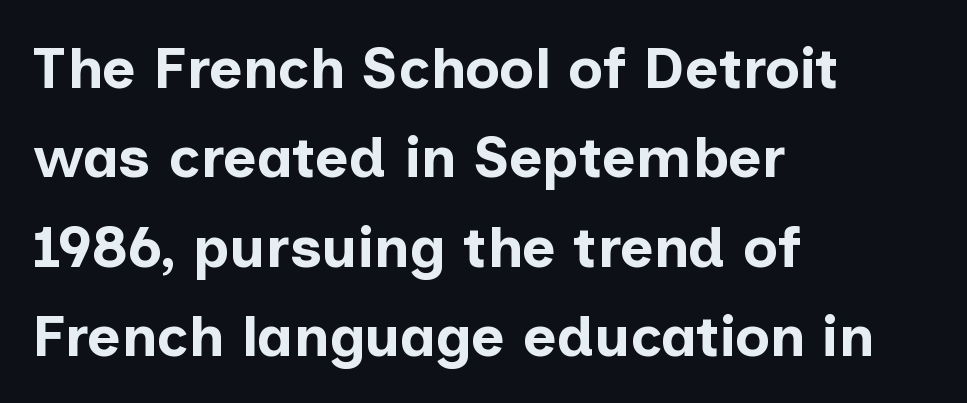
Q: Is the text bold? A: Yes.
Q: Is the text italic (slanted)? A: No, it is upright.
Q: Is the typeface a serif or a sans-serif typeface? A: Sans-serif.
Q: Is the text underlined? A: No.
Q: How is the paragraph aligned? A: Left-aligned.
Q: Is the spacing between letters normal or unusually wide? A: Normal.
Q: Is the spacing between lines tight, normal or loose? A: Normal.
Q: Width (condensed, normal, or wide)? A: Normal.
Q: Stroke contrast? A: Low.
Q: x-height? A: Medium.
Q: Monospaced? A: No.
